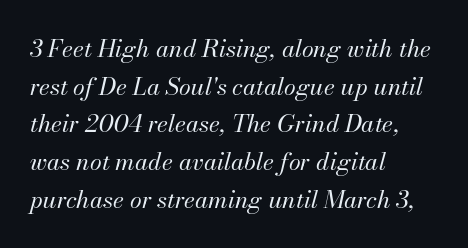
Q: Is the text bold? A: No.
Q: Is the text italic (slanted)? A: Yes, it leans right by about 13 degrees.
Q: Is the text underlined? A: No.
Q: How is the paragraph aligned? A: Left-aligned.
Q: Is the spacing between letters normal or unusually wide? A: Normal.
Q: Is the spacing between lines tight, normal or loose? A: Normal.
